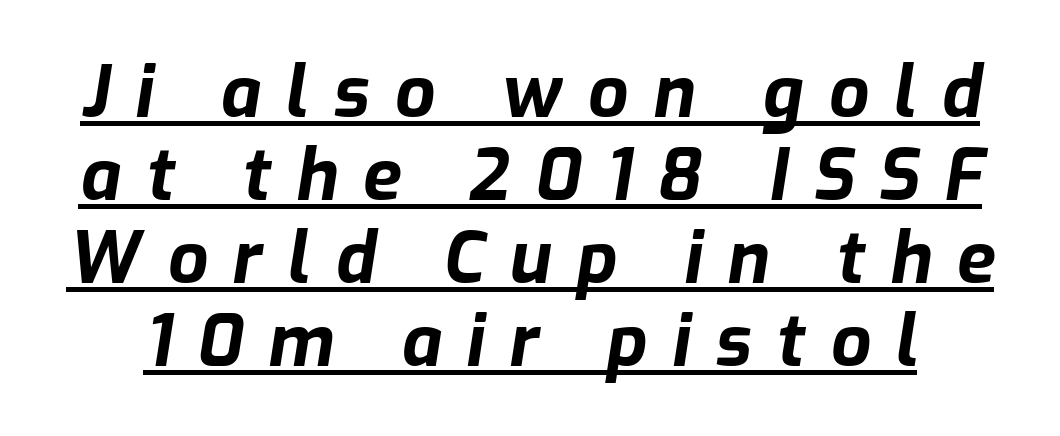
Each glyph is drawn with heavy, bold strokes. Here the glyphs are tracked loosely, breaking word shapes into spaced letters. These lines are rendered in a variable-pitch font. This sample carries an underscore along the baseline area.
